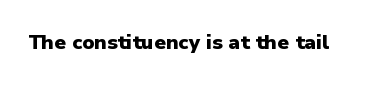
The image shows 20 px bold type, upright; set normal letter spacing, not underlined.
